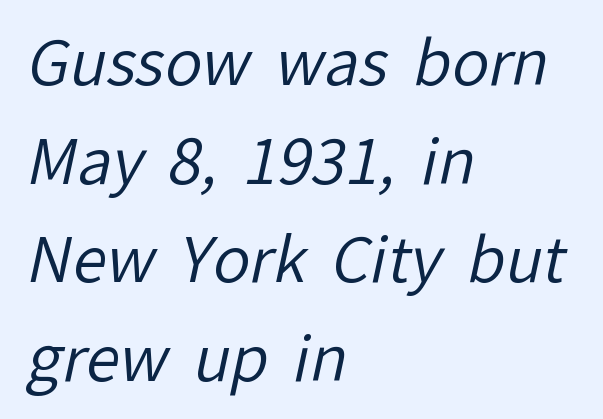
All the whitespace from short lines collects on the right. The letters advance in unequal steps, a hallmark of proportional type. A sans-serif font was chosen for this passage. Descenders hang freely into open space.
